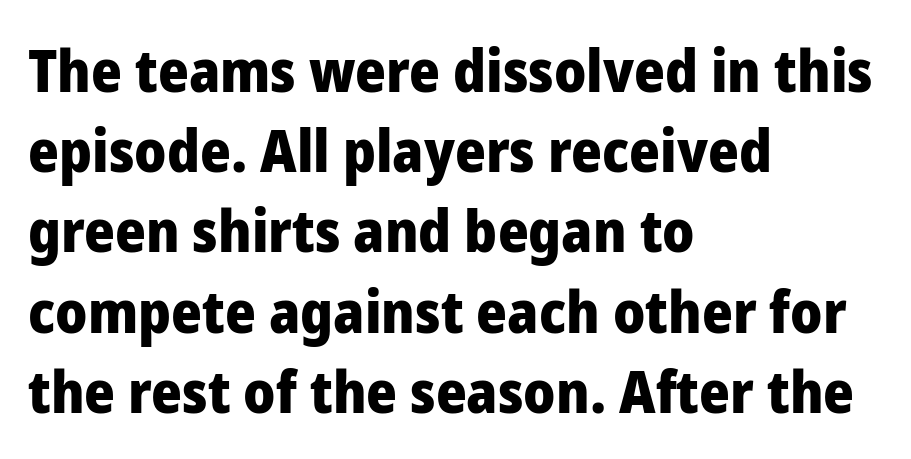
Q: Is the text bold? A: Yes.
Q: Is the text italic (slanted)? A: No, it is upright.
Q: Is the typeface a serif or a sans-serif typeface? A: Sans-serif.
Q: Is the text underlined? A: No.
Q: How is the paragraph aligned? A: Left-aligned.
Q: Is the spacing between letters normal or unusually wide? A: Normal.
Q: Is the spacing between lines tight, normal or loose? A: Normal.
Q: Width (condensed, normal, or wide)? A: Normal.
Q: Stroke contrast? A: Low.
Q: x-height? A: Medium.
Q: Monospaced? A: No.
